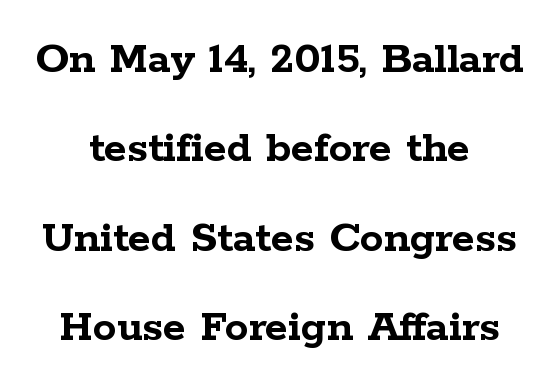
The image shows 47 px semibold, wide serif type, upright; set centered, loose line spacing (1.9x), normal letter spacing, not underlined; low stroke contrast and a medium x-height.
